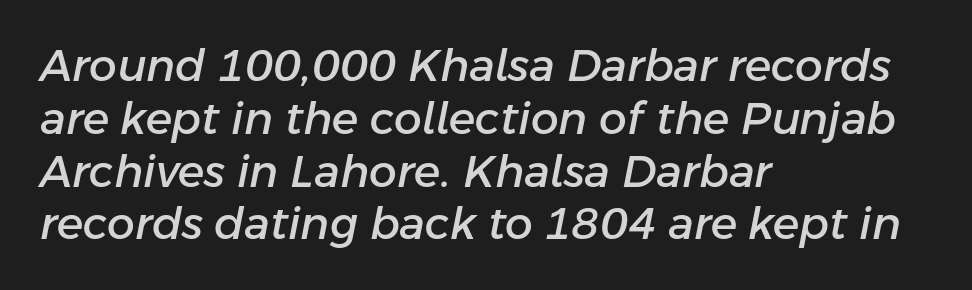
The image shows 44 px text type, italic (leaning right); set left-aligned, line spacing 1.2x, normal letter spacing, not underlined; low stroke contrast and a medium x-height.
